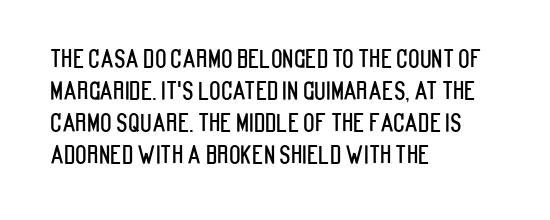
No italicization has been applied; the sample stays upright. The vertical gap from one line to the next is medium. Standard letterfit; no display-style spreading of the glyphs. The passage is arranged the way most books set body copy — flush left. Rule under the text: the space is simply empty.
